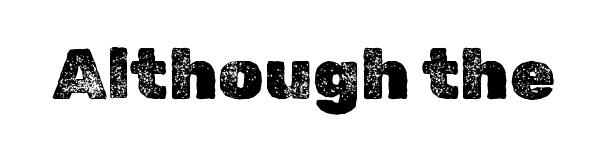
The image shows 72 px text type, upright; set normal letter spacing, not underlined; a medium x-height.
